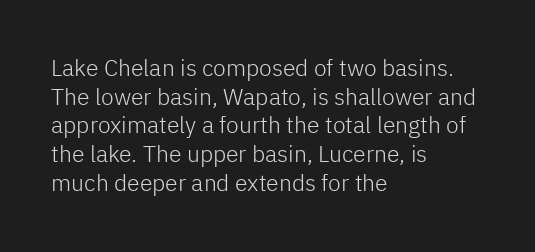
The image shows 23 px text type, upright; set left-aligned, normal line spacing (1.25x), normal letter spacing, not underlined.
